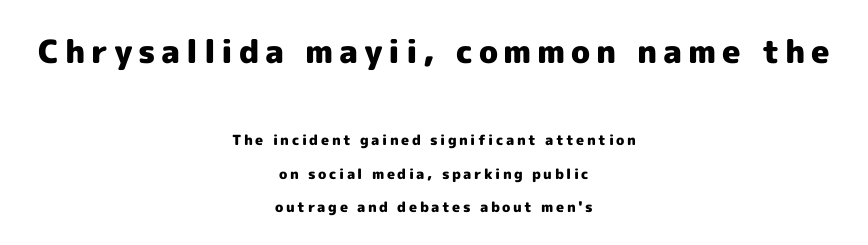
The face used here is proportionally spaced, like ordinary book or web type. The glyphs are unaccompanied by any horizontal stroke below them. Neither beginnings nor endings align; midpoints do. These lines are composed in type without serifs.
